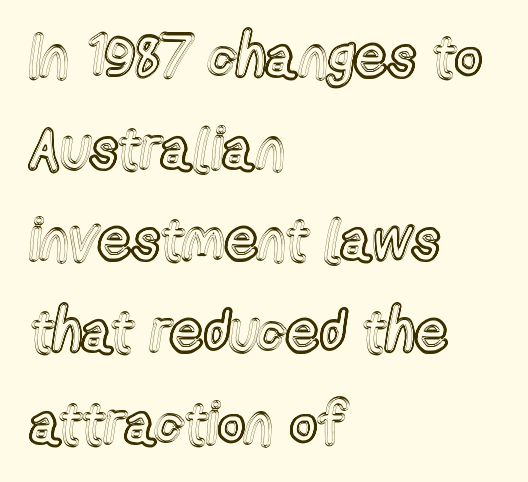
The image shows 58 px condensed type; set left-aligned, normal line spacing (1.58x), normal letter spacing, not underlined; a medium x-height.
